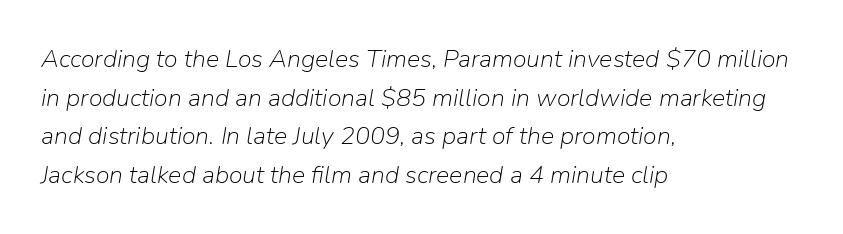
Q: Is the text bold? A: No.
Q: Is the text italic (slanted)? A: Yes, it leans right by about 9 degrees.
Q: Is the text underlined? A: No.
Q: How is the paragraph aligned? A: Left-aligned.
Q: Is the spacing between letters normal or unusually wide? A: Normal.
Q: Is the spacing between lines tight, normal or loose? A: Normal.
